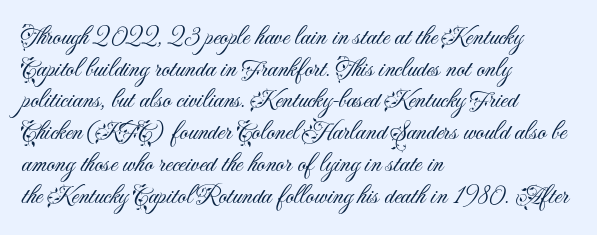
The font is comparable to plain body text, perhaps lighter. Inter-character spacing is left at the font's built-in metrics. The zone under the glyphs is completely vacant. These lines are set flush left with a ragged right edge.
